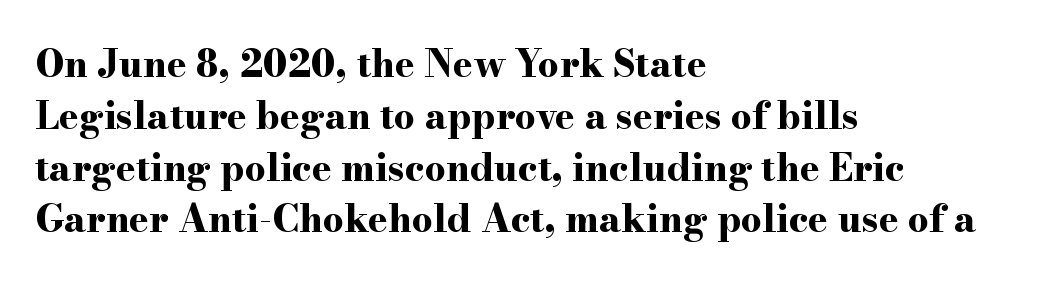
Q: Is the text bold? A: Yes.
Q: Is the text italic (slanted)? A: No, it is upright.
Q: Is the typeface a serif or a sans-serif typeface? A: Serif.
Q: Is the text underlined? A: No.
Q: How is the paragraph aligned? A: Left-aligned.
Q: Is the spacing between letters normal or unusually wide? A: Normal.
Q: Is the spacing between lines tight, normal or loose? A: Normal.
Q: Width (condensed, normal, or wide)? A: Wide.
Q: Stroke contrast? A: High.
Q: x-height? A: Small.
Q: Monospaced? A: No.
